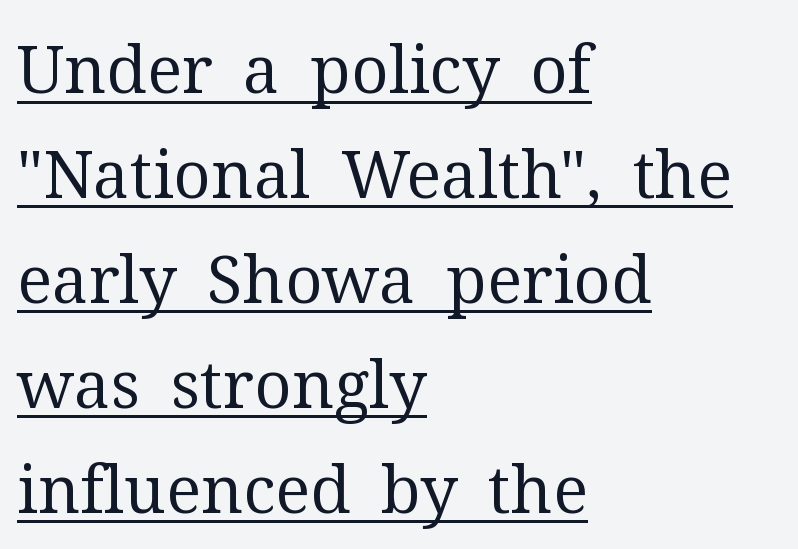
The image shows 66 px regular-weight serif type, upright; set left-aligned, normal line spacing (1.59x), normal letter spacing, underlined; medium stroke contrast and a medium x-height.
